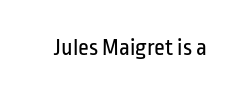
Q: Is the text bold? A: No.
Q: Is the text italic (slanted)? A: No, it is upright.
Q: Is the text underlined? A: No.
Q: Is the spacing between letters normal or unusually wide? A: Normal.
